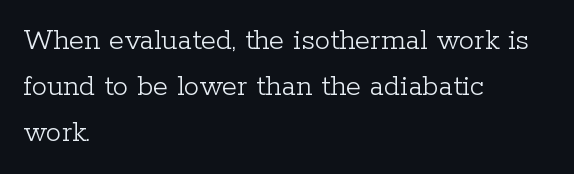
Check under the words: just untouched page. Where is the straight margin? On the left. Check where the strokes stop: tiny serifs finish them off. How are the letters spaced? Ordinarily, with no added tracking. Characters remain perfectly vertical along every line.
